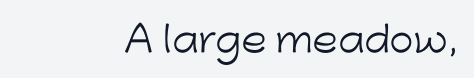
A typesetter would label this face a sans. A roman cut, with each character standing at attention. Type without underlining. Proportional: the letters do not fall into vertical columns. The characters are drawn with everyday or finer stroke widths.
